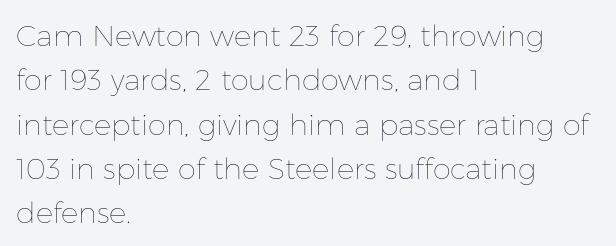
The image shows 29 px thin type, upright; set left-aligned, normal line spacing (1.53x), normal letter spacing, not underlined; low stroke contrast and a medium x-height.
